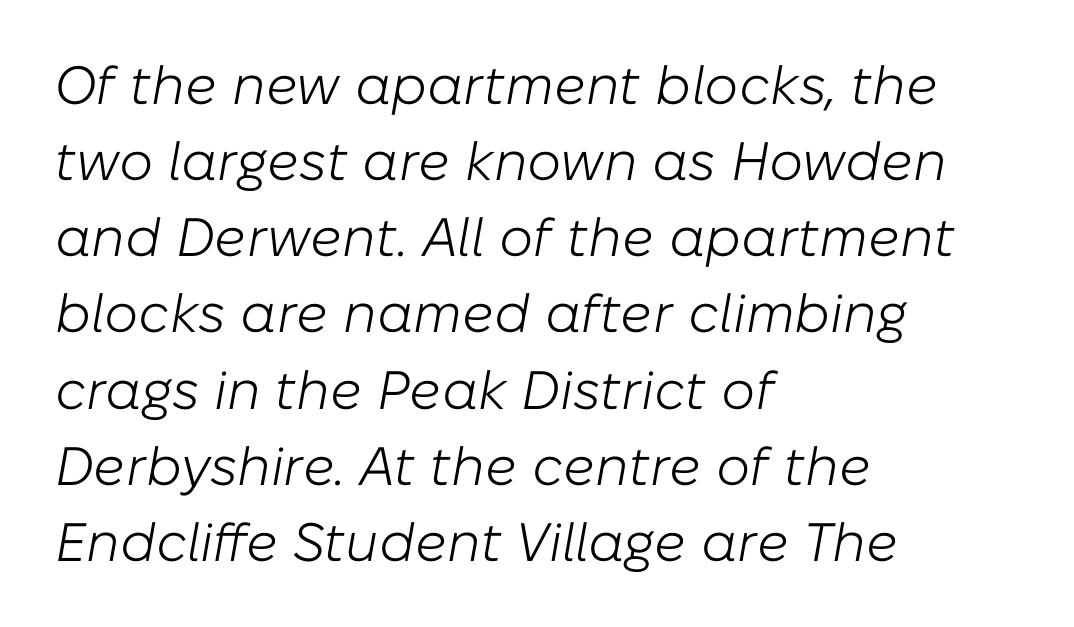
The image shows 54 px light type, italic (leaning right); set left-aligned, normal line spacing (1.41x), normal letter spacing, not underlined; low stroke contrast and a medium x-height.
